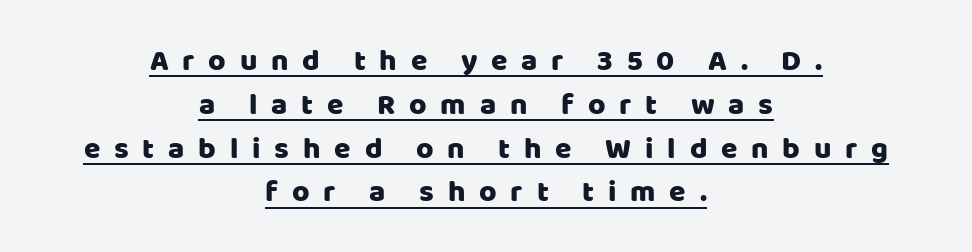
Horizontal bands of white between lines are of average thickness. Compared with a flush-left layout, this one balances lines on the center instead. To sum up the face: it is a sans, with no serifs. Every word sits above its own underline. Here the glyphs are tracked loosely, breaking word shapes into spaced letters. The face used here is proportionally spaced, like ordinary book or web type.
